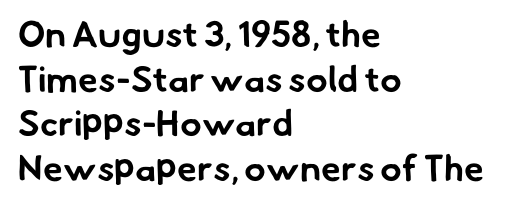
The image shows 36 px bold sans-serif type; set left-aligned, line spacing 1.24x, normal letter spacing, not underlined; low stroke contrast and a small x-height.
